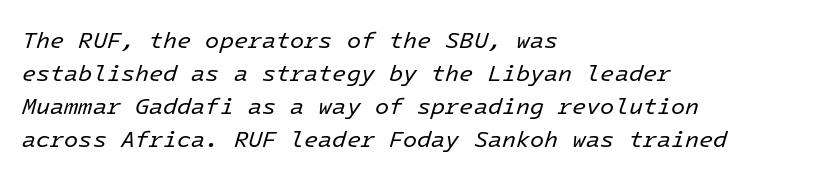
The image shows 23 px text type, italic (leaning right); set left-aligned, normal line spacing (1.44x), normal letter spacing, not underlined.
